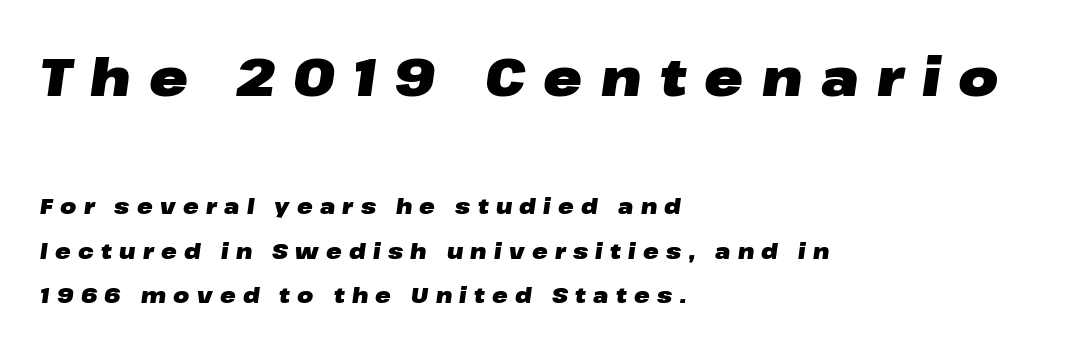
Q: Is the text bold? A: Yes.
Q: Is the text italic (slanted)? A: Yes, it leans right by about 8 degrees.
Q: Is the text underlined? A: No.
Q: How is the paragraph aligned? A: Left-aligned.
Q: Is the spacing between letters normal or unusually wide? A: Unusually wide.
Q: Is the spacing between lines tight, normal or loose? A: Loose.
Q: Which block of text is set in a larger size, the first (top) or the second (bottom)? A: The first (top) one.
Q: Width (condensed, normal, or wide)? A: Wide.
Q: Stroke contrast? A: Low.
Q: x-height? A: Medium.
Q: Monospaced? A: No.
